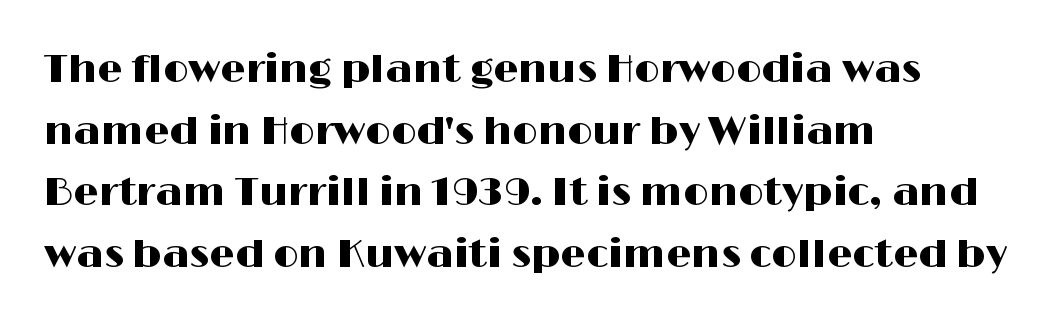
A typesetter would mark this as roman, not italic. Character widths vary here, with narrow letters taking less room than wide ones. The gaps between neighbouring characters are ordinary and unremarkable. Is the block centered? No — it sits flush against the left margin.
